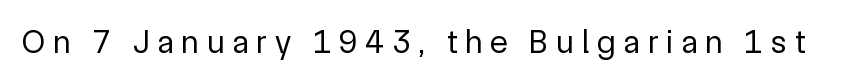
The image shows 33 px regular-weight sans-serif type, upright; set unusually wide letter spacing (+0.24 em), not underlined; a medium x-height.
